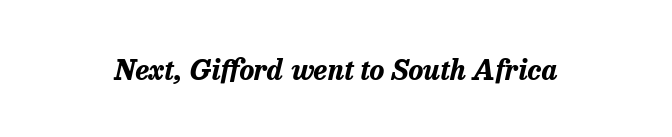
The image shows 28 px bold type, italic (leaning right); set normal letter spacing, not underlined; low stroke contrast and a medium x-height.
